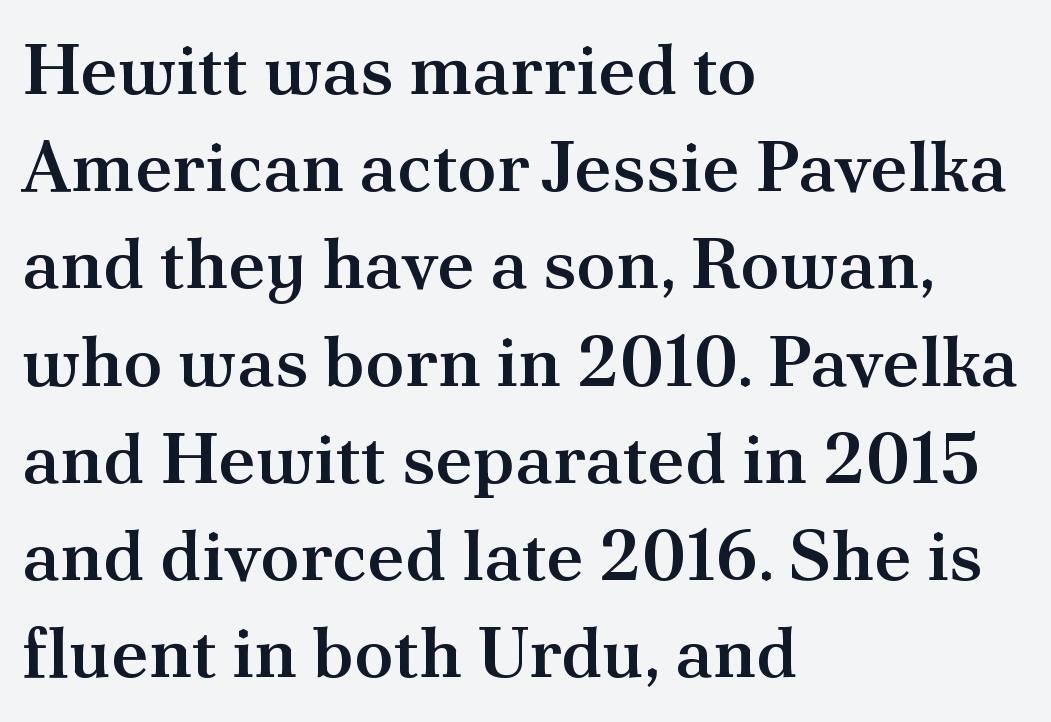
Q: Is the text bold? A: Semi-bold.
Q: Is the text italic (slanted)? A: No, it is upright.
Q: Is the typeface a serif or a sans-serif typeface? A: Serif.
Q: Is the text underlined? A: No.
Q: How is the paragraph aligned? A: Left-aligned.
Q: Is the spacing between letters normal or unusually wide? A: Normal.
Q: Is the spacing between lines tight, normal or loose? A: Normal.
Q: Width (condensed, normal, or wide)? A: Normal.
Q: Stroke contrast? A: Medium.
Q: x-height? A: Small.
Q: Monospaced? A: No.
